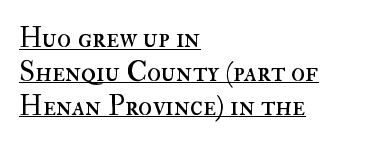
Q: Is the text bold? A: No.
Q: Is the text italic (slanted)? A: No, it is upright.
Q: Is the text underlined? A: Yes.
Q: How is the paragraph aligned? A: Left-aligned.
Q: Is the spacing between letters normal or unusually wide? A: Normal.
Q: Width (condensed, normal, or wide)? A: Normal.
Q: Stroke contrast? A: High.
Q: x-height? A: Small.
Q: Monospaced? A: No.
